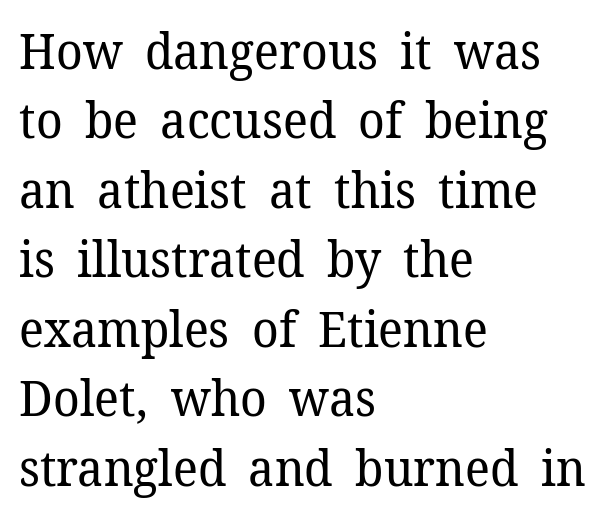
The compositor pushed each line to the left boundary. A normal amount of white space separates one row of letters from the next. This sample has the flowing, uneven cadence of proportional lettering. Just letters on the line, the space beneath them empty. The cut favours lightness, reaching ordinary text weight at its darkest. Does the lettering tilt? It doesn't — this is upright.
